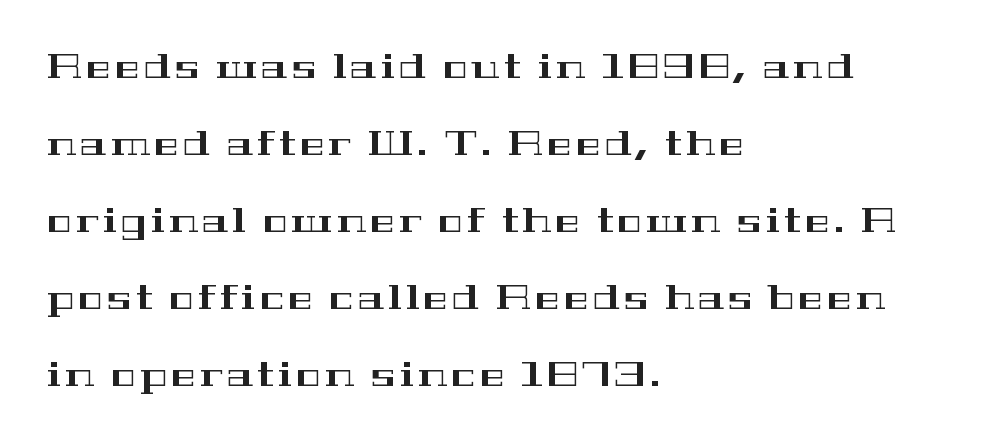
The image shows 33 px wide serif type, upright; set left-aligned, loose line spacing (2.33x), not underlined; high stroke contrast and a medium x-height.
